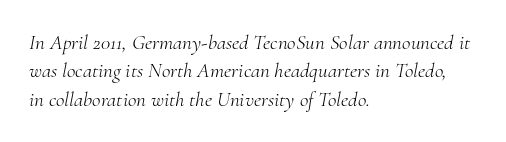
Q: Is the text bold? A: No.
Q: Is the text italic (slanted)? A: Yes, it leans right by about 10 degrees.
Q: Is the text underlined? A: No.
Q: How is the paragraph aligned? A: Left-aligned.
Q: Is the spacing between letters normal or unusually wide? A: Normal.
Q: Is the spacing between lines tight, normal or loose? A: Normal.
